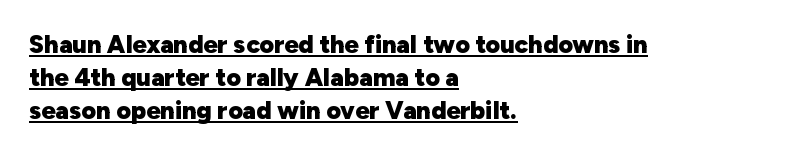
{"italic": "no", "bold": "yes", "underline": "yes", "align": "left", "line_spacing": "normal", "line_spacing_ratio": 1.32, "letter_spacing": "normal", "letter_spacing_em": 0.0, "glyph_px": 25}
